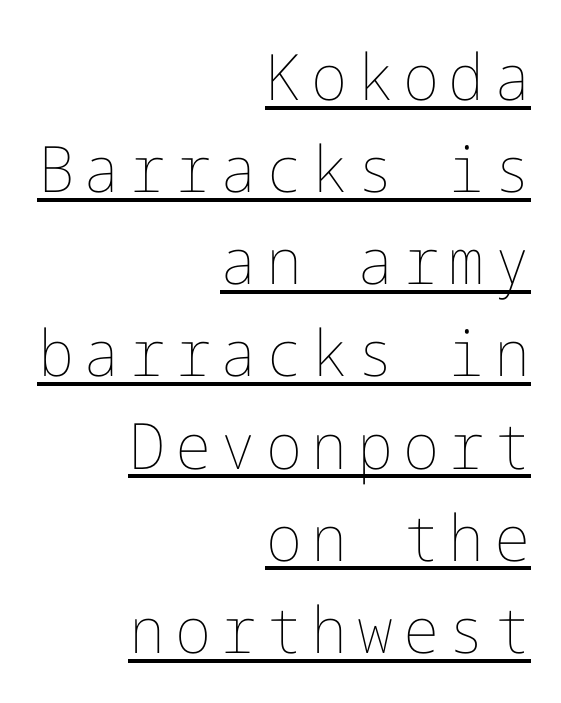
Notice how the passage keeps a crisp vertical edge on the right only. The letters stand upright; this is a roman face. The passage shown stacks its lines at a standard gap. The cut favours lightness, reaching ordinary text weight at its darkest. Beneath each row of characters lies a ruled line.
